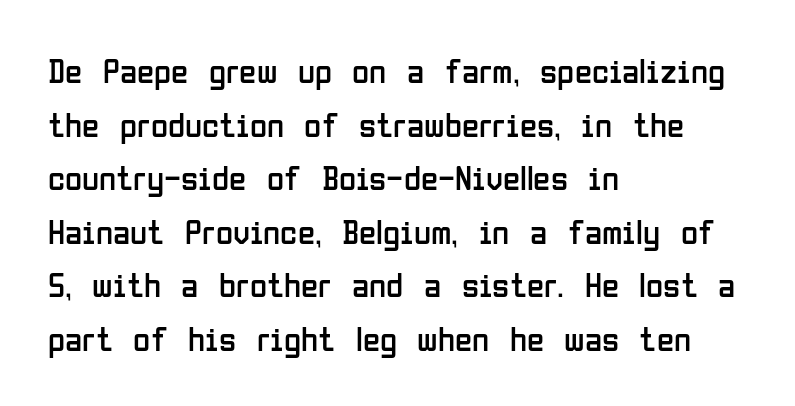
{"serif": "no", "italic": "no", "bold": "no", "weight": "regular", "width": "condensed", "stroke_contrast": "low", "x_height": "medium", "monospaced": "no", "underline": "no", "align": "left", "line_spacing": "normal", "line_spacing_ratio": 1.53, "letter_spacing": "normal", "letter_spacing_em": 0.0, "glyph_px": 35}
